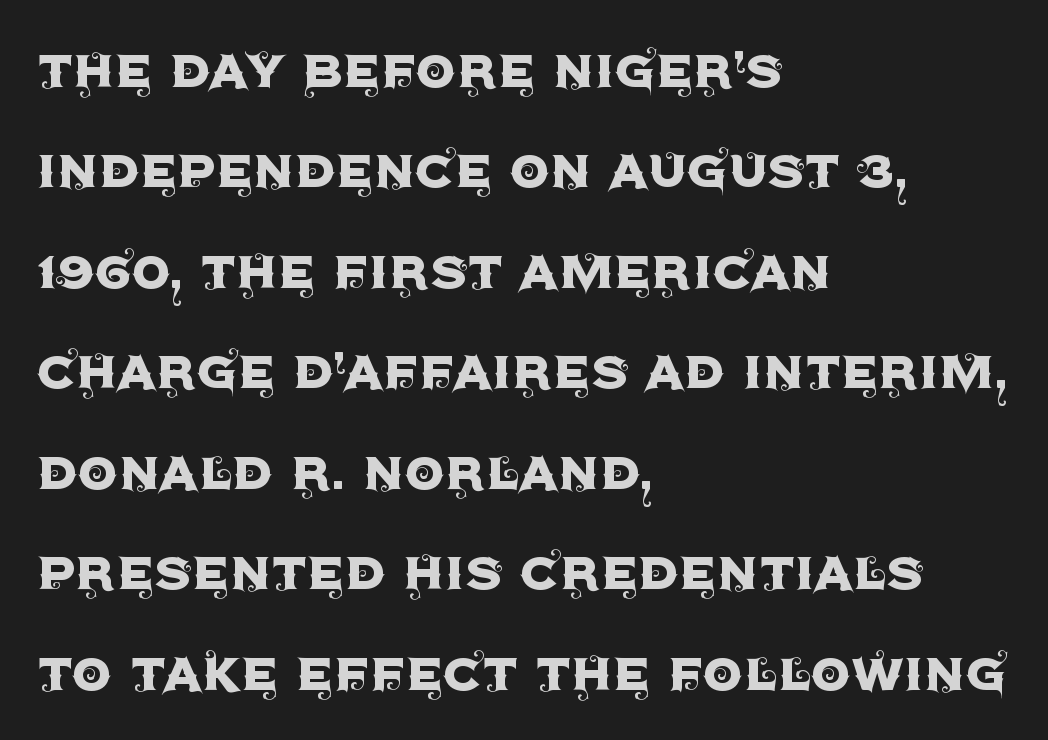
Character widths vary here, with narrow letters taking less room than wide ones. If you drew a line through each stem, it would be perfectly vertical. Classification — sans serif. The setting favours the left margin, as ordinary paragraphs usually do.
